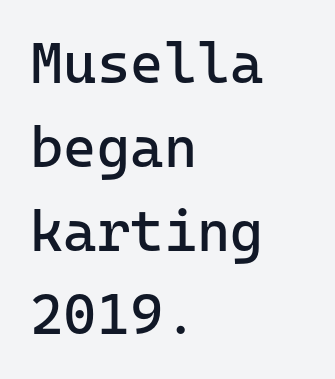
Q: Is the text bold? A: No.
Q: Is the text italic (slanted)? A: No, it is upright.
Q: Is the typeface a serif or a sans-serif typeface? A: Sans-serif.
Q: Is the text underlined? A: No.
Q: How is the paragraph aligned? A: Left-aligned.
Q: Is the spacing between letters normal or unusually wide? A: Normal.
Q: Is the spacing between lines tight, normal or loose? A: Normal.
Q: Width (condensed, normal, or wide)? A: Normal.
Q: Stroke contrast? A: Low.
Q: x-height? A: Medium.
Q: Monospaced? A: Yes.
